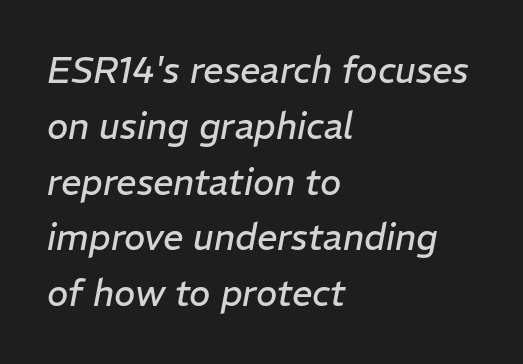
{"italic": "yes", "lean": "right", "slant_degrees": 11, "bold": "no", "weight": "regular", "width": "normal", "stroke_contrast": "low", "x_height": "medium", "monospaced": "no", "underline": "no", "align": "left", "line_spacing": "normal", "line_spacing_ratio": 1.55, "letter_spacing": "normal", "letter_spacing_em": 0.0, "glyph_px": 36}
